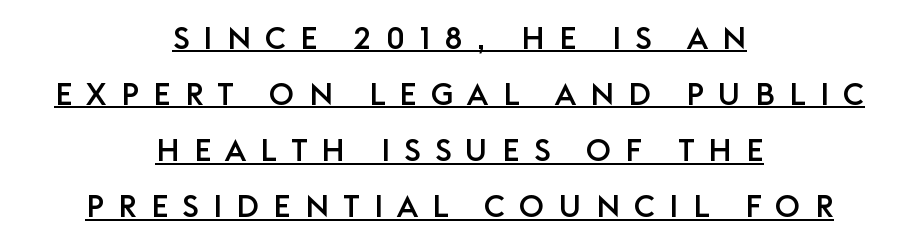
A baseline rule has been typeset under these characters. You could not count columns in this text — the font is proportionally spaced. The horizontal fit of the characters is loose and conspicuously gappy. The lines are quadded center. Nope, no serifs anywhere on these letters. The lettering holds an erect, upright posture throughout.
